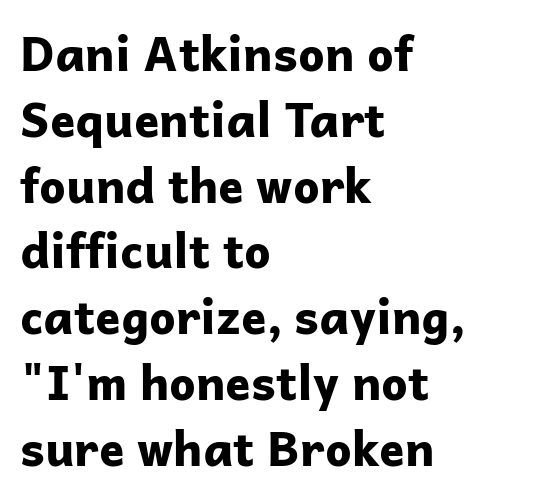
Q: Is the text bold? A: Yes.
Q: Is the text italic (slanted)? A: No, it is upright.
Q: Is the typeface a serif or a sans-serif typeface? A: Sans-serif.
Q: Is the text underlined? A: No.
Q: How is the paragraph aligned? A: Left-aligned.
Q: Is the spacing between letters normal or unusually wide? A: Normal.
Q: Is the spacing between lines tight, normal or loose? A: Normal.
Q: Width (condensed, normal, or wide)? A: Normal.
Q: Stroke contrast? A: Low.
Q: x-height? A: Medium.
Q: Monospaced? A: No.
